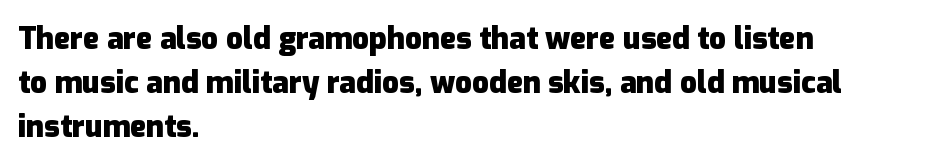
The image shows 30 px heavy sans-serif type, upright; set left-aligned, normal line spacing (1.46x), normal letter spacing, not underlined; low stroke contrast and a medium x-height.
